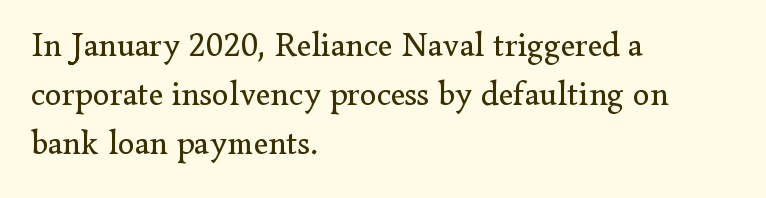
Q: Is the text bold? A: No.
Q: Is the text italic (slanted)? A: No, it is upright.
Q: Is the typeface a serif or a sans-serif typeface? A: Serif.
Q: Is the text underlined? A: No.
Q: How is the paragraph aligned? A: Left-aligned.
Q: Is the spacing between letters normal or unusually wide? A: Normal.
Q: Is the spacing between lines tight, normal or loose? A: Normal.
Q: Width (condensed, normal, or wide)? A: Normal.
Q: Stroke contrast? A: Low.
Q: x-height? A: Small.
Q: Monospaced? A: No.
